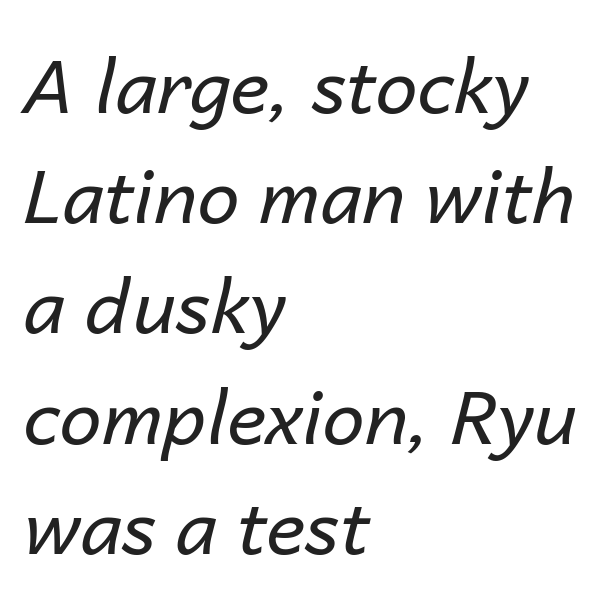
{"italic": "yes", "lean": "right", "slant_degrees": 14, "bold": "no", "weight": "regular", "width": "normal", "stroke_contrast": "low", "x_height": "medium", "monospaced": "no", "underline": "no", "align": "left", "line_spacing": "normal", "line_spacing_ratio": 1.47, "letter_spacing": "normal", "letter_spacing_em": 0.0, "glyph_px": 75}
